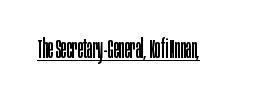
{"italic": "no", "bold": "no", "underline": "yes", "letter_spacing": "normal", "letter_spacing_em": 0.0, "glyph_px": 26}
